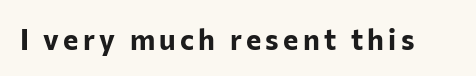
Q: Is the text bold? A: Yes.
Q: Is the text italic (slanted)? A: No, it is upright.
Q: Is the typeface a serif or a sans-serif typeface? A: Sans-serif.
Q: Is the text underlined? A: No.
Q: Width (condensed, normal, or wide)? A: Normal.
Q: Stroke contrast? A: Low.
Q: x-height? A: Medium.
Q: Monospaced? A: No.
